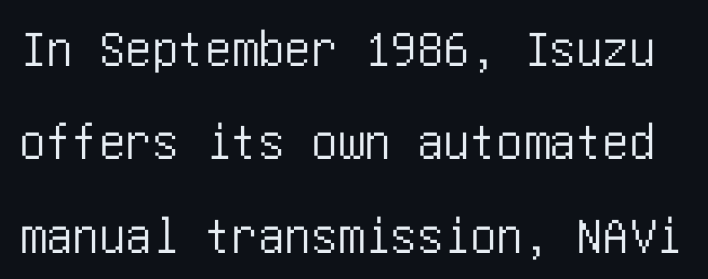
Q: Is the text italic (slanted)? A: No, it is upright.
Q: Is the typeface a serif or a sans-serif typeface? A: Sans-serif.
Q: Is the text underlined? A: No.
Q: Is the spacing between letters normal or unusually wide? A: Normal.
Q: Width (condensed, normal, or wide)? A: Condensed.
Q: Stroke contrast? A: Low.
Q: x-height? A: Large.
